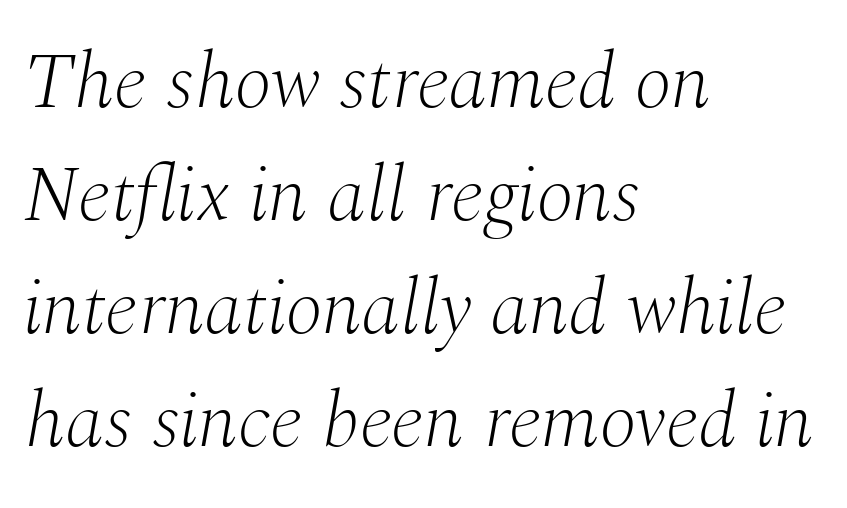
If you drew a line through each stem, it would be angled. The specimen omits any rule beneath the text block's lines. The rendering uses natural spacing where letterforms have individual widths. Serifs: yes, visible at the terminals of the letterforms.
